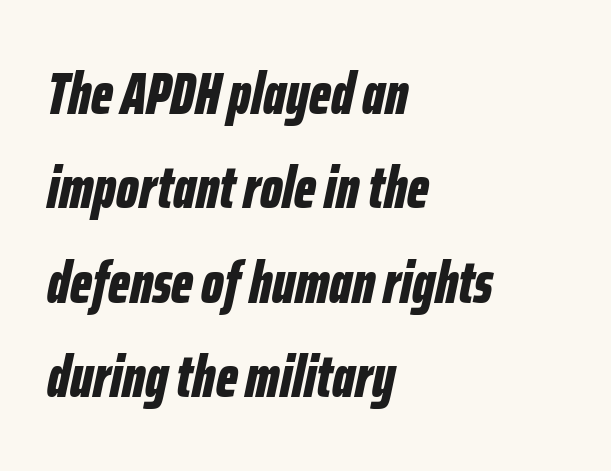
{"italic": "yes", "lean": "right", "slant_degrees": 12, "bold": "yes", "weight": "bold", "width": "condensed", "stroke_contrast": "low", "x_height": "medium", "monospaced": "no", "underline": "no", "align": "left", "line_spacing": "normal", "line_spacing_ratio": 1.6, "letter_spacing": "normal", "letter_spacing_em": 0.0, "glyph_px": 59}
